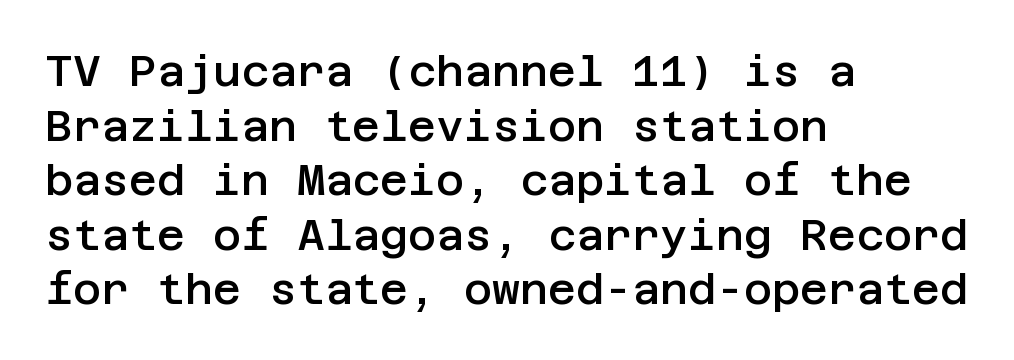
Look at the stroke-to-counter ratio: somewhat heavy, a semibold. Honestly, there is no underline to notice here at all. It's the straight-up-and-down kind of type. These lines are set flush left with a ragged right edge. Nope, no serifs anywhere on these letters.
